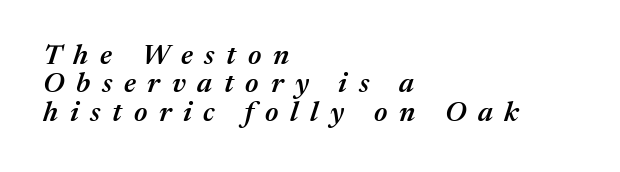
The image shows 28 px semibold type, italic (leaning right); set left-aligned, tight line spacing (1.01x), unusually wide letter spacing (+0.42 em), not underlined; medium stroke contrast and a medium x-height.
